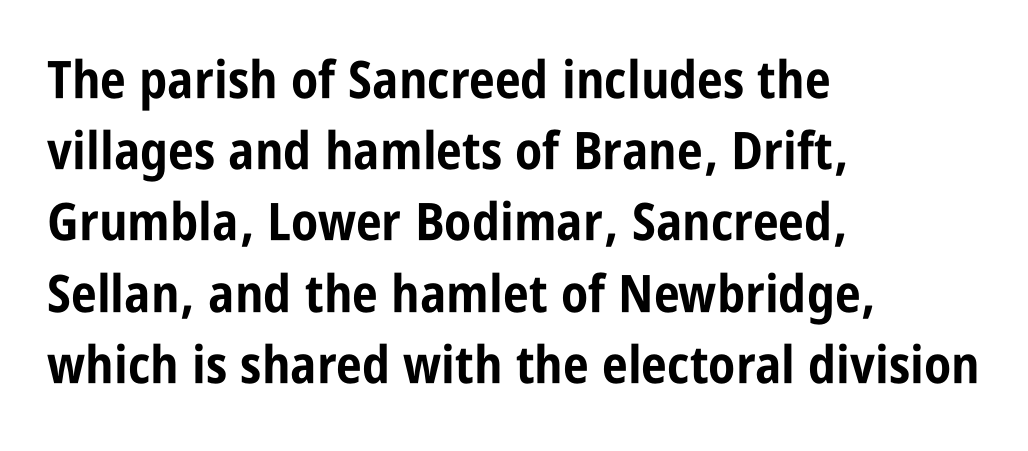
The image shows 52 px bold, condensed sans-serif type, upright; set left-aligned, normal line spacing (1.37x), normal letter spacing, not underlined; low stroke contrast and a large x-height.
